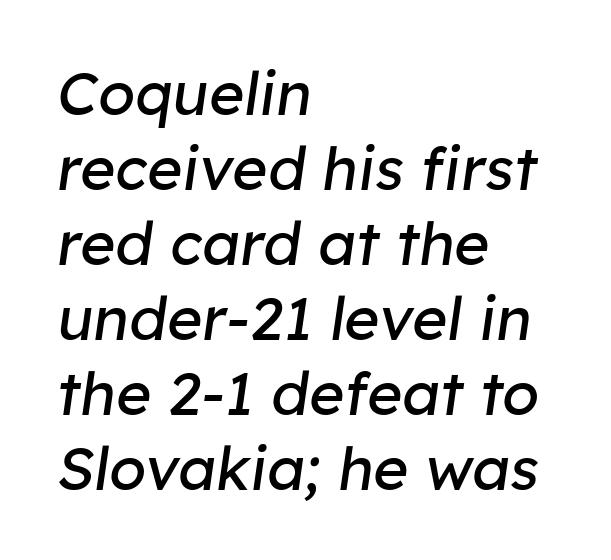
The tracking reads as untouched default to a designer's eye. Weight class: somewhere from thin through regular. Looks like regular typesetting: each glyph gets only the width it needs. The paragraph has a hard left edge and a soft right edge. The whole block is typeset with a tilt.
